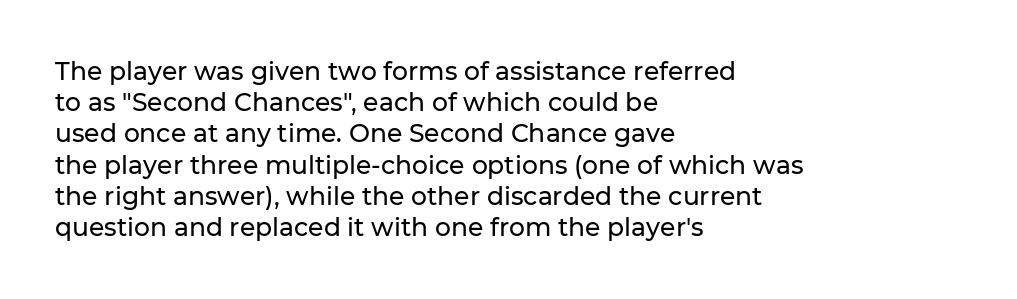
If you drew a line through each stem, it would be perfectly vertical. Leading: standard. The setting favours the left margin, as ordinary paragraphs usually do. Nobody touched the tracking dial on this one. Lines of text with bare space underneath.
